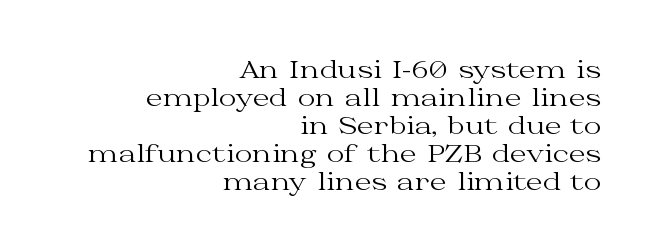
The image shows 24 px text type, upright; set right-aligned, line spacing 1.17x, normal letter spacing, not underlined.
